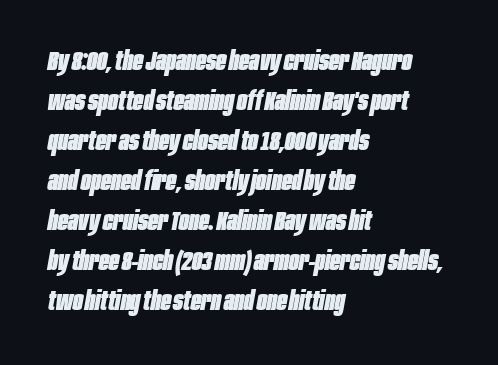
Q: Is the text bold? A: Yes.
Q: Is the text italic (slanted)? A: Yes, it leans right by about 10 degrees.
Q: Is the text underlined? A: No.
Q: How is the paragraph aligned? A: Left-aligned.
Q: Is the spacing between letters normal or unusually wide? A: Normal.
Q: Is the spacing between lines tight, normal or loose? A: Normal.
